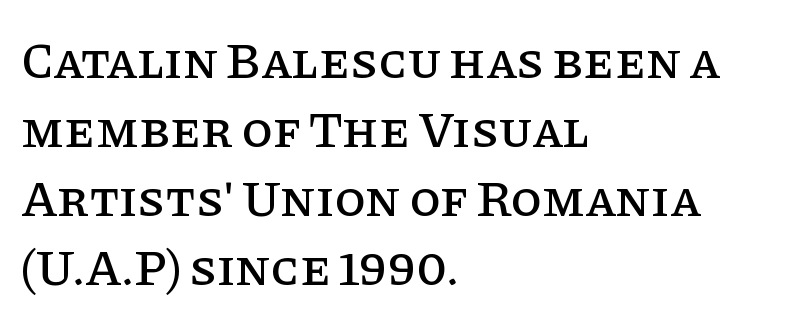
Q: Is the text italic (slanted)? A: No, it is upright.
Q: Is the typeface a serif or a sans-serif typeface? A: Serif.
Q: Is the text underlined? A: No.
Q: How is the paragraph aligned? A: Left-aligned.
Q: Is the spacing between letters normal or unusually wide? A: Normal.
Q: Is the spacing between lines tight, normal or loose? A: Normal.
Q: Width (condensed, normal, or wide)? A: Normal.
Q: Stroke contrast? A: Low.
Q: x-height? A: Large.
Q: Monospaced? A: No.
